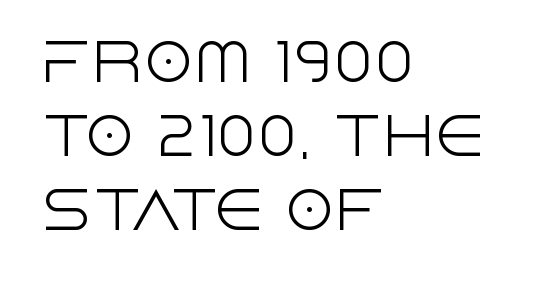
{"serif": "no", "italic": "no", "bold": "no", "weight": "light", "width": "normal", "x_height": "large", "monospaced": "no", "underline": "no", "align": "left", "line_spacing": "normal", "line_spacing_ratio": 1.45, "letter_spacing": "normal", "letter_spacing_em": 0.0, "glyph_px": 51}
